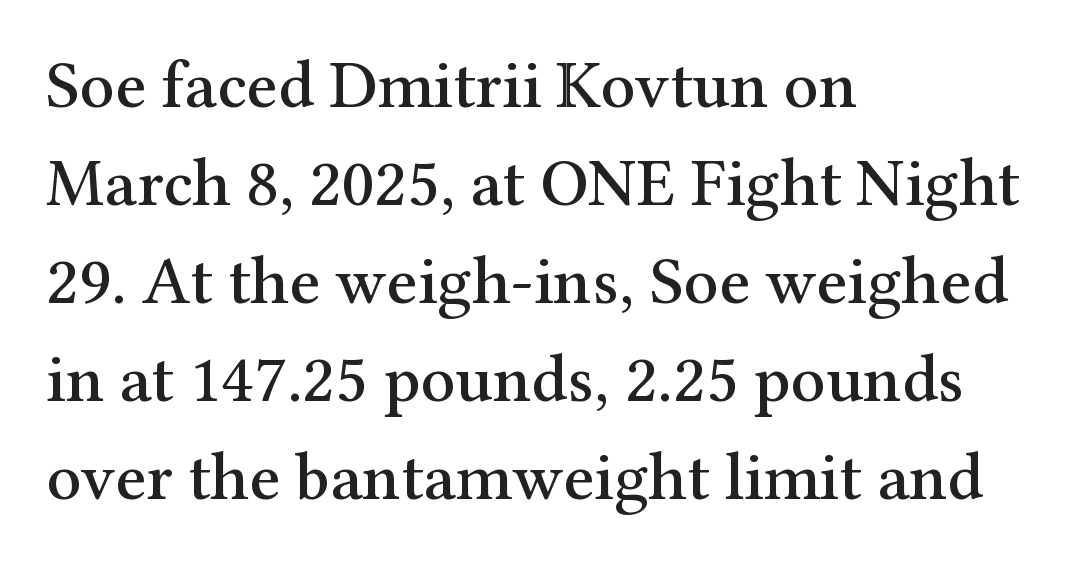
The image shows 68 px serif type, upright; set left-aligned, normal line spacing (1.44x), normal letter spacing, not underlined; medium stroke contrast and a medium x-height.
